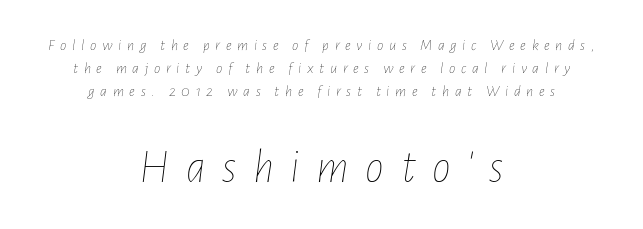
Slanted lettering throughout. You could only call the tracking loose — the letters float apart. The lines sit at an ordinary, default distance from one another. Unmarked baselines from the first word to the last. The later block is typeset at a bigger size than the earlier block. Stems and bowls with no extra thickness — not bold.
